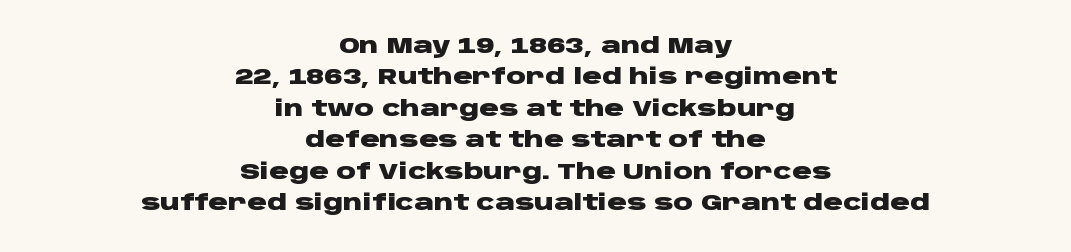
The image shows 22 px bold type, upright; set centered, normal line spacing (1.43x), normal letter spacing, not underlined.
